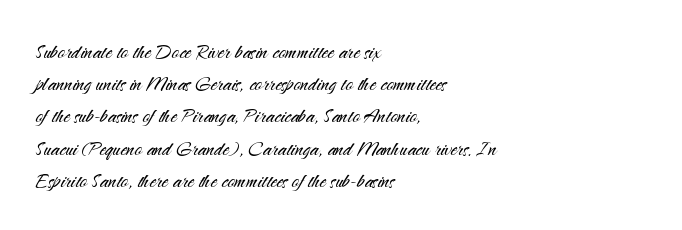
These lines keep a tight, regular rhythm from letter to letter. This sample is left-justified, so line endings fall wherever the words run out. The space between consecutive lines is moderate. The passage shown is not underscored anywhere. Stems and bowls with no extra thickness — not bold.
